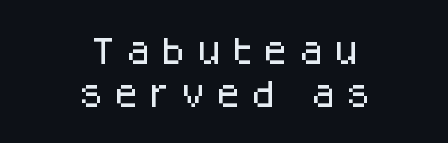
The rendering uses a moderate line-height, typical for paragraphs. The typography opts for an upright posture over an oblique one. Characters follow at a spacing far wider than the type designer built in. The font family rendered here belongs to the sans-serif group.
